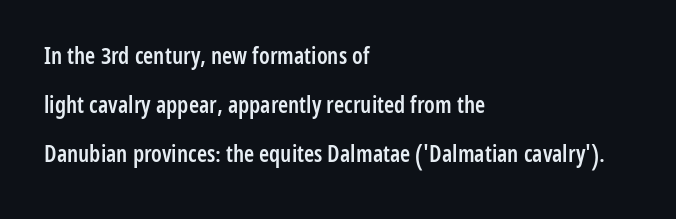
{"italic": "no", "bold": "semi", "underline": "no", "align": "left", "line_spacing": "loose", "line_spacing_ratio": 2.14, "letter_spacing": "normal", "letter_spacing_em": 0.0, "glyph_px": 23}
